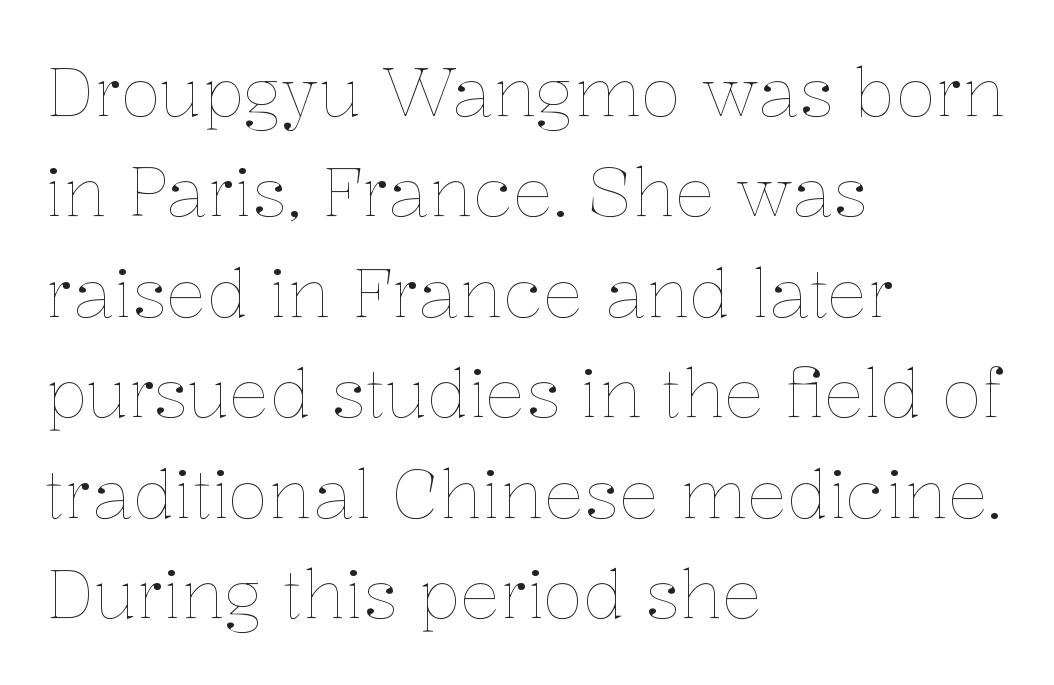
Weight: regular or lighter. The compositor pushed each line to the left boundary. The font's upright variant was chosen for this text. Interline gaps are of average width in this sample.
